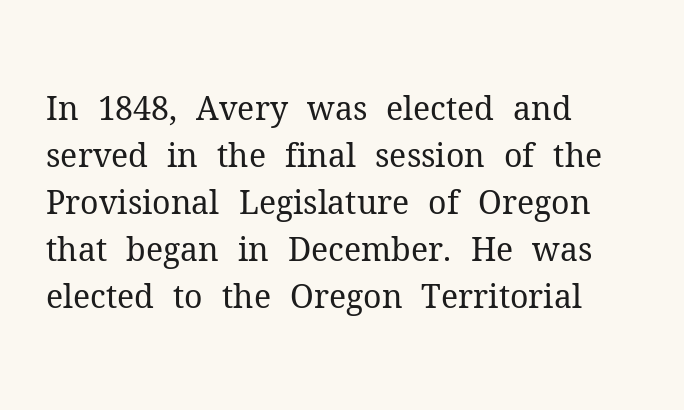
The image shows 32 px regular-weight serif type, upright; set left-aligned, normal line spacing (1.47x), normal letter spacing, not underlined; medium stroke contrast and a medium x-height.
